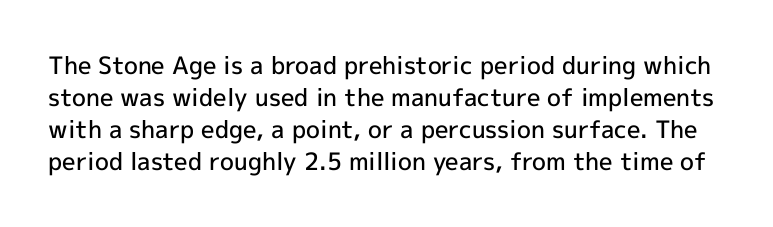
A bit beefed up — I'd call it semibold rather than bold. The type sits square on the baseline with zero lean. A normal amount of white space separates one row of letters from the next. Underline: absent. Does extra space separate the letters? No, they use regular spacing.
